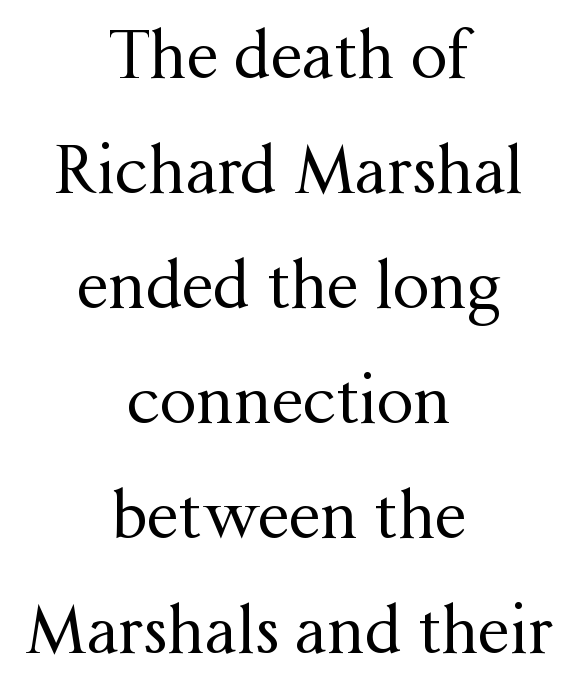
{"serif": "yes", "italic": "no", "bold": "no", "weight": "regular", "width": "normal", "stroke_contrast": "medium", "x_height": "medium", "monospaced": "no", "underline": "no", "align": "center", "line_spacing_ratio": 1.77, "letter_spacing": "normal", "letter_spacing_em": 0.0, "glyph_px": 65}
